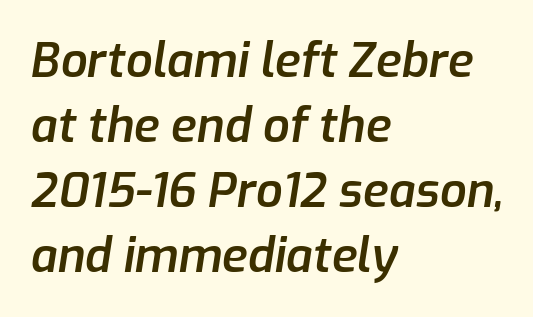
The image shows 47 px semibold type, italic (leaning right); set left-aligned, normal line spacing (1.38x), normal letter spacing, not underlined; low stroke contrast and a medium x-height.
